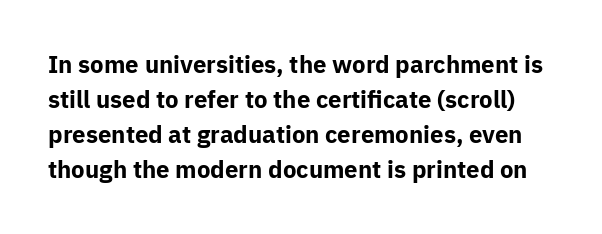
The image shows 24 px bold type, upright; set normal line spacing (1.46x), normal letter spacing, not underlined.
